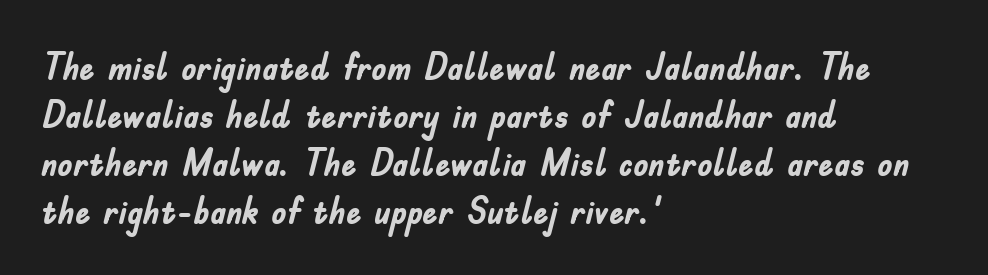
Q: Is the text bold? A: Yes.
Q: Is the text italic (slanted)? A: Yes.
Q: Is the typeface a serif or a sans-serif typeface? A: Sans-serif.
Q: Is the text underlined? A: No.
Q: How is the paragraph aligned? A: Left-aligned.
Q: Is the spacing between letters normal or unusually wide? A: Normal.
Q: Is the spacing between lines tight, normal or loose? A: Normal.
Q: Width (condensed, normal, or wide)? A: Condensed.
Q: Stroke contrast? A: Low.
Q: x-height? A: Small.
Q: Monospaced? A: No.
